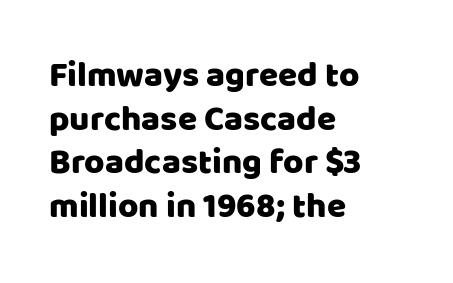
Q: Is the text italic (slanted)? A: No, it is upright.
Q: Is the typeface a serif or a sans-serif typeface? A: Sans-serif.
Q: Is the text underlined? A: No.
Q: How is the paragraph aligned? A: Left-aligned.
Q: Is the spacing between letters normal or unusually wide? A: Normal.
Q: Is the spacing between lines tight, normal or loose? A: Normal.
Q: Width (condensed, normal, or wide)? A: Normal.
Q: Stroke contrast? A: Low.
Q: x-height? A: Large.
Q: Monospaced? A: No.
